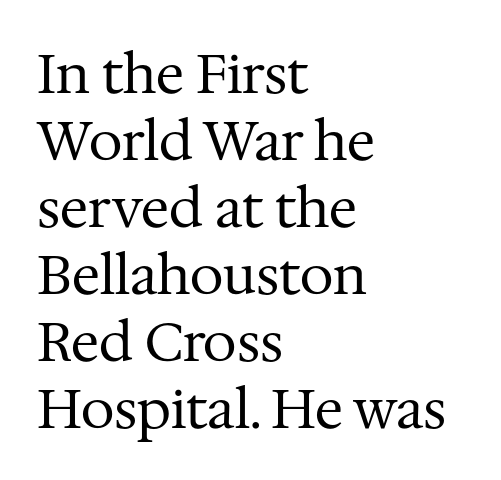
{"serif": "yes", "italic": "no", "bold": "no", "weight": "regular", "width": "normal", "stroke_contrast": "medium", "x_height": "medium", "monospaced": "no", "underline": "no", "align": "left", "line_spacing_ratio": 1.24, "letter_spacing": "normal", "letter_spacing_em": 0.0, "glyph_px": 54}
